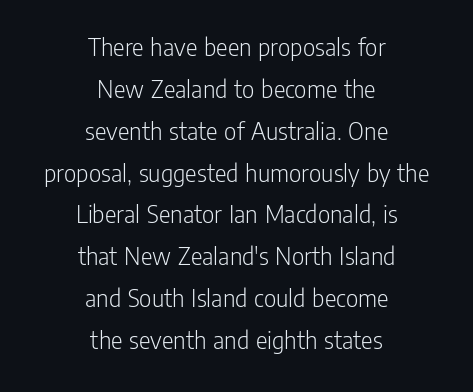
How would I describe the line gaps? Plain and ordinary. This is roman type, the default non-slanted kind. Reading down the block, each line starts at a different indent, mirrored at its end. Has an underline been added? It has not. The strokes carry an ordinary text weight at most. The tracking reads as untouched default to a designer's eye.
